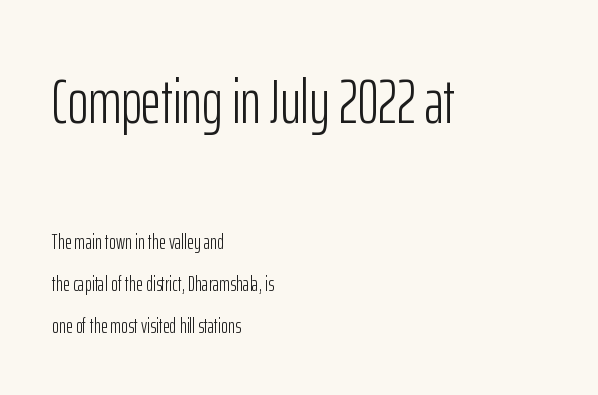
{"serif": "no", "italic": "no", "bold": "no", "weight": "light", "width": "condensed", "stroke_contrast": "low", "x_height": "medium", "monospaced": "no", "underline": "no", "align": "left", "line_spacing": "loose", "line_spacing_ratio": 1.99, "letter_spacing": "normal", "letter_spacing_em": 0.0, "larger_block": "first", "size_ratio": 2.95, "glyph_px": 62}
